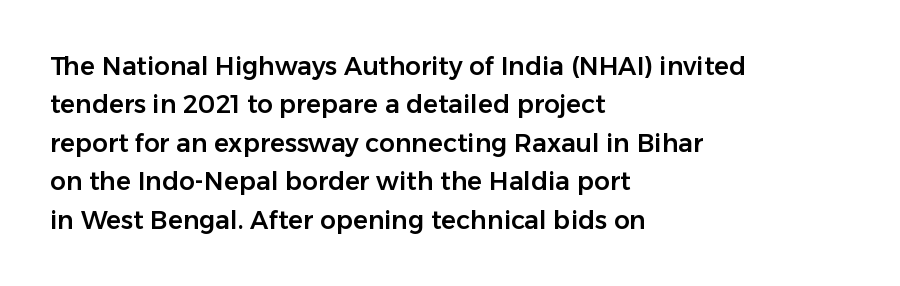
{"italic": "no", "underline": "no", "align": "left", "line_spacing": "normal", "line_spacing_ratio": 1.54, "letter_spacing": "normal", "letter_spacing_em": 0.0, "glyph_px": 25}
